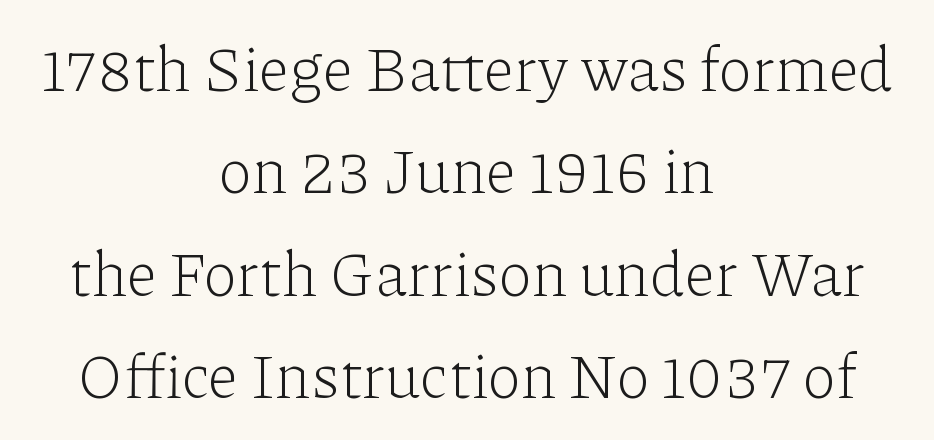
The image shows 62 px light serif type, upright; set centered, normal line spacing (1.65x), normal letter spacing, not underlined; low stroke contrast and a medium x-height.
